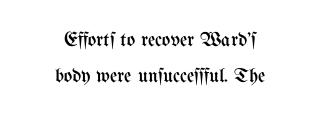
{"italic": "no", "bold": "no", "underline": "no", "align": "center", "line_spacing_ratio": 1.79, "letter_spacing": "normal", "letter_spacing_em": 0.0, "glyph_px": 20}
